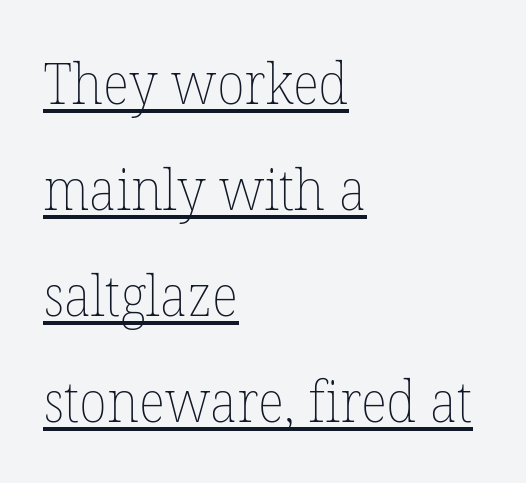
Q: Is the text bold? A: No.
Q: Is the text italic (slanted)? A: No, it is upright.
Q: Is the text underlined? A: Yes.
Q: How is the paragraph aligned? A: Left-aligned.
Q: Is the spacing between letters normal or unusually wide? A: Normal.
Q: Width (condensed, normal, or wide)? A: Normal.
Q: Stroke contrast? A: Low.
Q: x-height? A: Medium.
Q: Monospaced? A: No.
